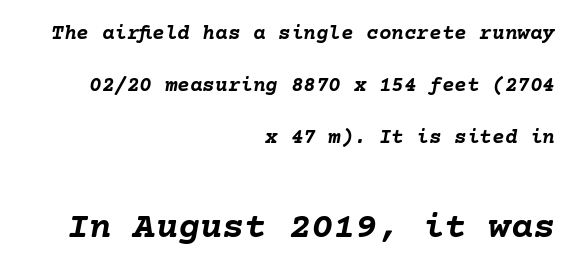
Where is the straight margin? On the right. Widely set lines give the paragraph a tall, airy silhouette. Beneath every word, the page is bare. The letterforms sit shoulder to shoulder at normal distance. Italic? Definitely — the glyphs are oblique. Bigger letters appear in the bottom chunk; the top chunk is reduced.
